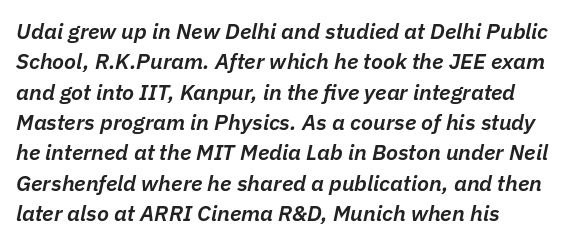
The image shows 22 px text type, italic (leaning right); set left-aligned, normal line spacing (1.38x), normal letter spacing, not underlined.
